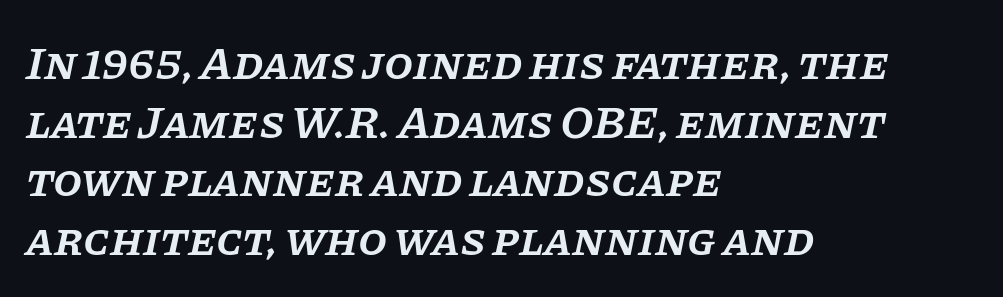
Q: Is the text bold? A: Semi-bold.
Q: Is the text italic (slanted)? A: Yes, it leans right by about 11 degrees.
Q: Is the typeface a serif or a sans-serif typeface? A: Serif.
Q: Is the text underlined? A: No.
Q: How is the paragraph aligned? A: Left-aligned.
Q: Is the spacing between letters normal or unusually wide? A: Normal.
Q: Is the spacing between lines tight, normal or loose? A: Normal.
Q: Width (condensed, normal, or wide)? A: Normal.
Q: Stroke contrast? A: Low.
Q: x-height? A: Large.
Q: Monospaced? A: No.
